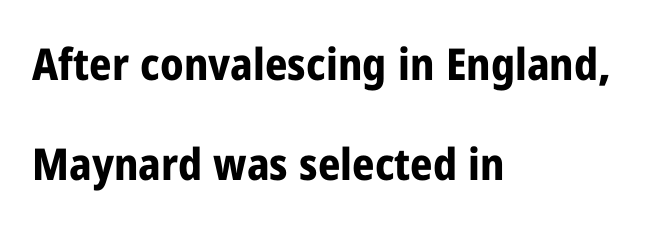
Q: Is the text bold? A: Yes.
Q: Is the text italic (slanted)? A: No, it is upright.
Q: Is the typeface a serif or a sans-serif typeface? A: Sans-serif.
Q: Is the text underlined? A: No.
Q: How is the paragraph aligned? A: Left-aligned.
Q: Is the spacing between letters normal or unusually wide? A: Normal.
Q: Is the spacing between lines tight, normal or loose? A: Loose.
Q: Width (condensed, normal, or wide)? A: Condensed.
Q: Stroke contrast? A: Low.
Q: x-height? A: Medium.
Q: Monospaced? A: No.
